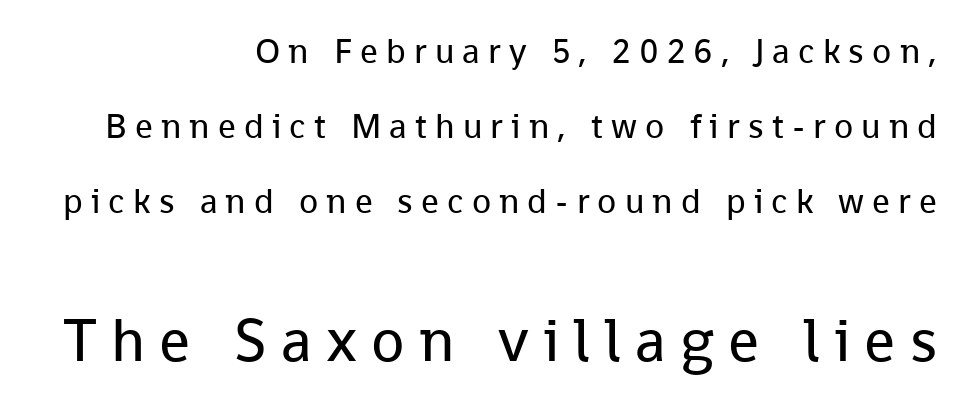
Horizontally, the lines are justified to the trailing edge only. The type is letterspaced generously, with wide tracking. These glyphs show unthickened strokes, regular width or finer. Notice the wide empty band between every row — that's loose leading.
